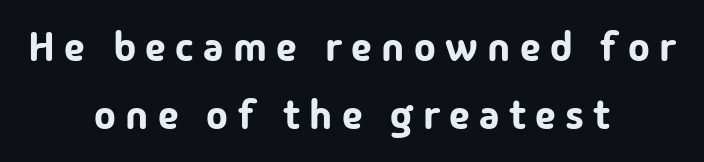
Each row of text sits above clean, open space. Caption: multi-line text, centered on the measure. This sample uses an upright cut, with every glyph sitting square on the baseline. The rendering uses natural spacing where letterforms have individual widths. In terms of leading, this rendering sits right in the middle.
